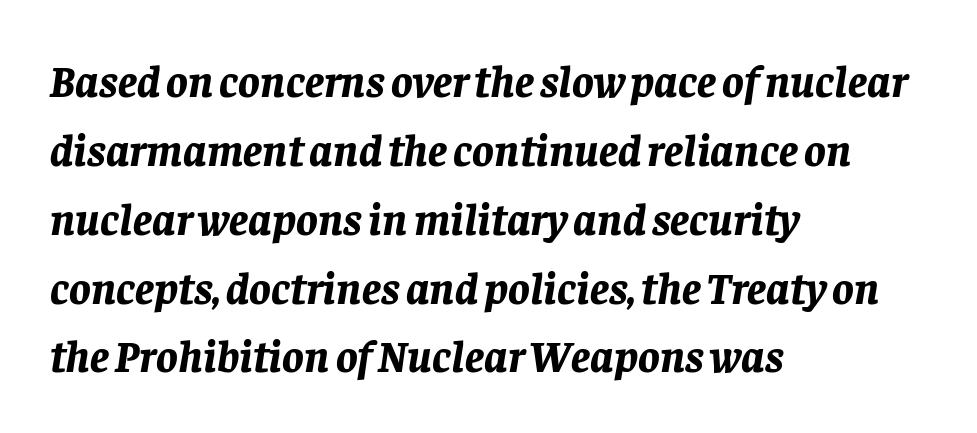
Q: Is the text bold? A: Yes.
Q: Is the text italic (slanted)? A: Yes, it leans right by about 8 degrees.
Q: Is the text underlined? A: No.
Q: How is the paragraph aligned? A: Left-aligned.
Q: Is the spacing between letters normal or unusually wide? A: Normal.
Q: Is the spacing between lines tight, normal or loose? A: Normal.
Q: Width (condensed, normal, or wide)? A: Normal.
Q: Stroke contrast? A: Low.
Q: x-height? A: Large.
Q: Monospaced? A: No.
